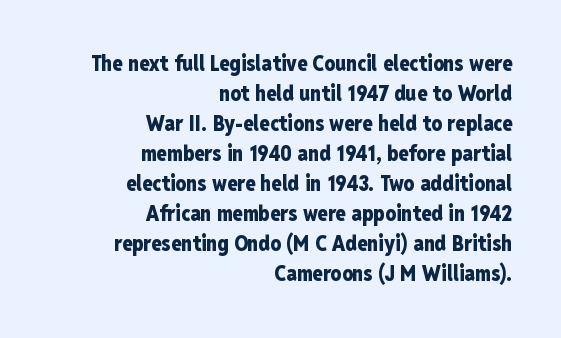
Q: Is the text bold? A: Yes.
Q: Is the text italic (slanted)? A: No, it is upright.
Q: Is the text underlined? A: No.
Q: How is the paragraph aligned? A: Right-aligned.
Q: Is the spacing between letters normal or unusually wide? A: Normal.
Q: Is the spacing between lines tight, normal or loose? A: Normal.
